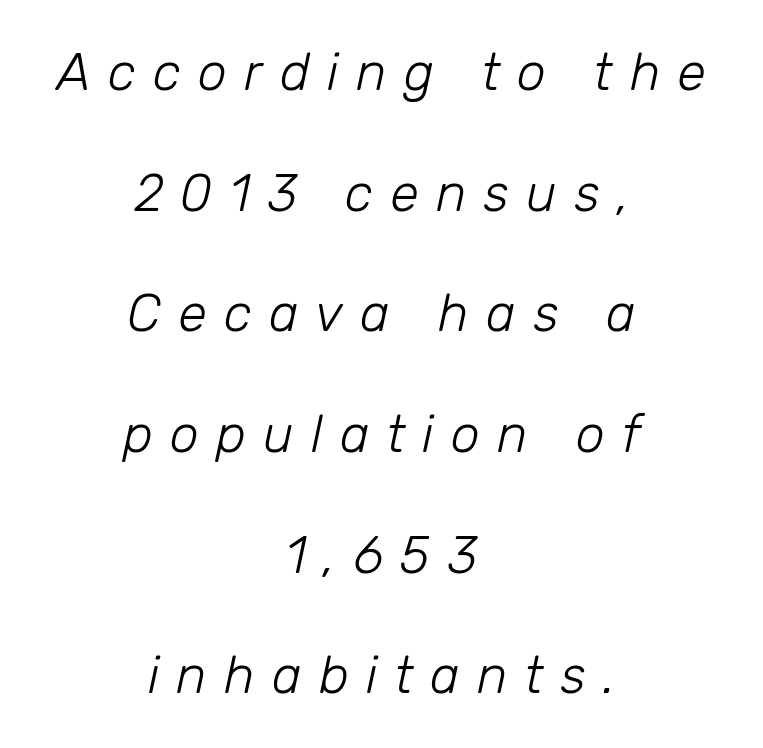
{"italic": "yes", "lean": "right", "slant_degrees": 12, "bold": "no", "weight": "light", "width": "normal", "stroke_contrast": "low", "x_height": "medium", "monospaced": "no", "underline": "no", "align": "center", "line_spacing": "loose", "line_spacing_ratio": 2.32, "letter_spacing": "wide", "letter_spacing_em": 0.33, "glyph_px": 52}
